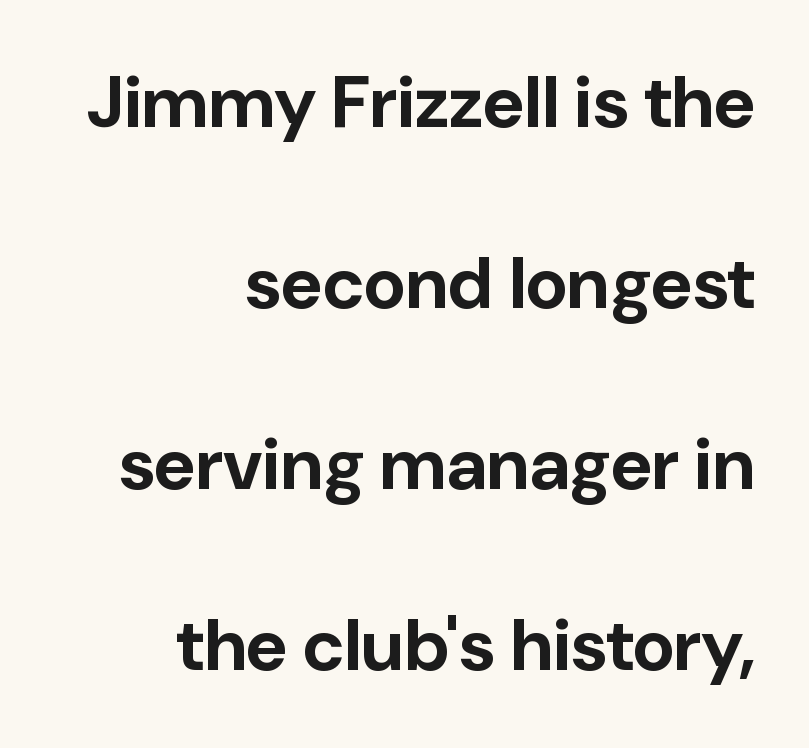
The image shows 73 px bold sans-serif type, upright; set right-aligned, loose line spacing (2.48x), normal letter spacing, not underlined; low stroke contrast and a medium x-height.
